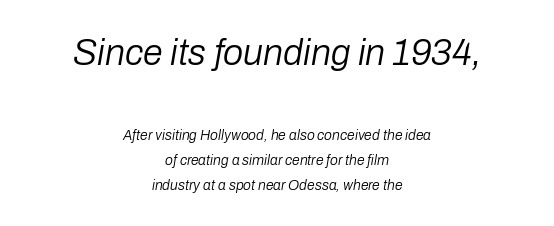
The image shows 36 px regular-weight type, italic (leaning right); set centered, line spacing 1.8x, normal letter spacing, not underlined; the first (top) block is 2.57x larger; low stroke contrast and a medium x-height.
